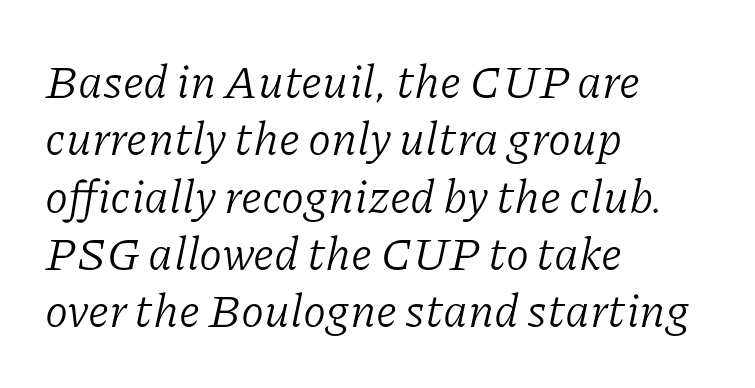
The rendering uses natural spacing where letterforms have individual widths. The baseline area is clear. Nothing unusual about the tracking: characters are spaced as the font intends. This sample uses a serif face. The compositor pushed each line to the left boundary. The strokes are not fattened; the text isn't bold.
